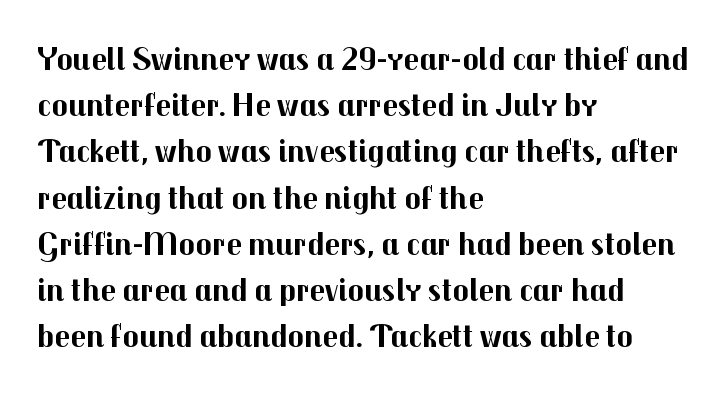
{"serif": "no", "italic": "no", "bold": "yes", "weight": "bold", "width": "normal", "stroke_contrast": "medium", "x_height": "medium", "monospaced": "no", "underline": "no", "align": "left", "line_spacing": "normal", "line_spacing_ratio": 1.36, "letter_spacing": "normal", "letter_spacing_em": 0.0, "glyph_px": 34}
